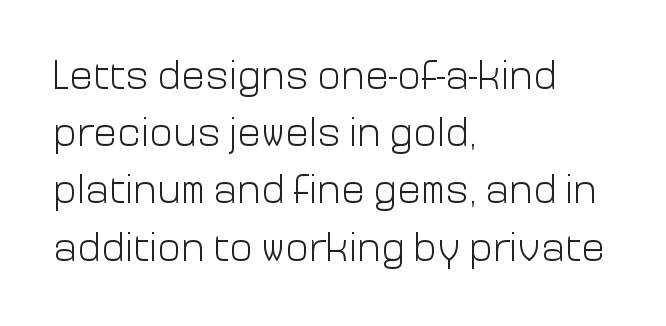
{"serif": "no", "italic": "no", "bold": "no", "weight": "light", "width": "normal", "stroke_contrast": "low", "x_height": "medium", "monospaced": "no", "underline": "no", "align": "left", "line_spacing": "normal", "line_spacing_ratio": 1.43, "letter_spacing": "normal", "letter_spacing_em": 0.0, "glyph_px": 40}
